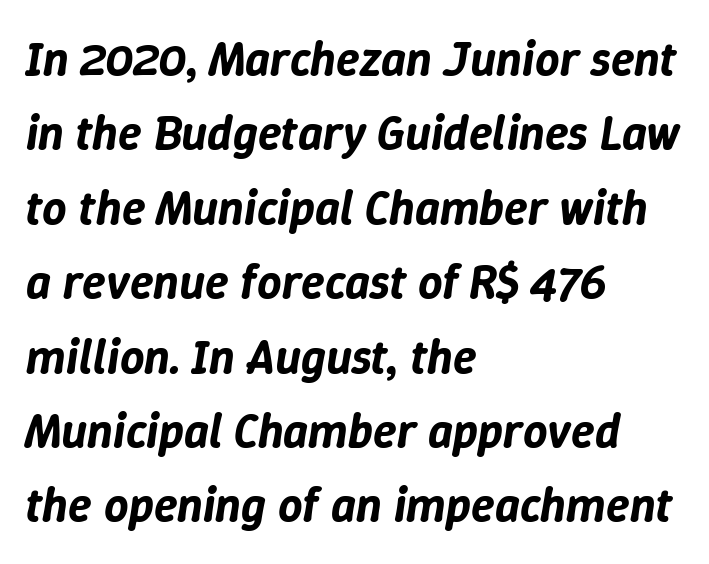
Q: Is the text italic (slanted)? A: Yes, it leans right by about 9 degrees.
Q: Is the text underlined? A: No.
Q: How is the paragraph aligned? A: Left-aligned.
Q: Is the spacing between letters normal or unusually wide? A: Normal.
Q: Is the spacing between lines tight, normal or loose? A: Normal.
Q: Width (condensed, normal, or wide)? A: Normal.
Q: Stroke contrast? A: Low.
Q: x-height? A: Medium.
Q: Monospaced? A: No.
